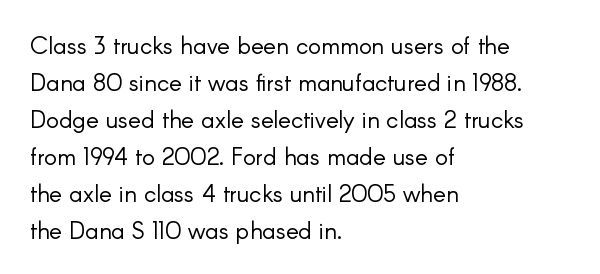
{"italic": "no", "bold": "no", "underline": "no", "align": "left", "line_spacing": "normal", "line_spacing_ratio": 1.54, "letter_spacing": "normal", "letter_spacing_em": 0.0, "glyph_px": 24}
